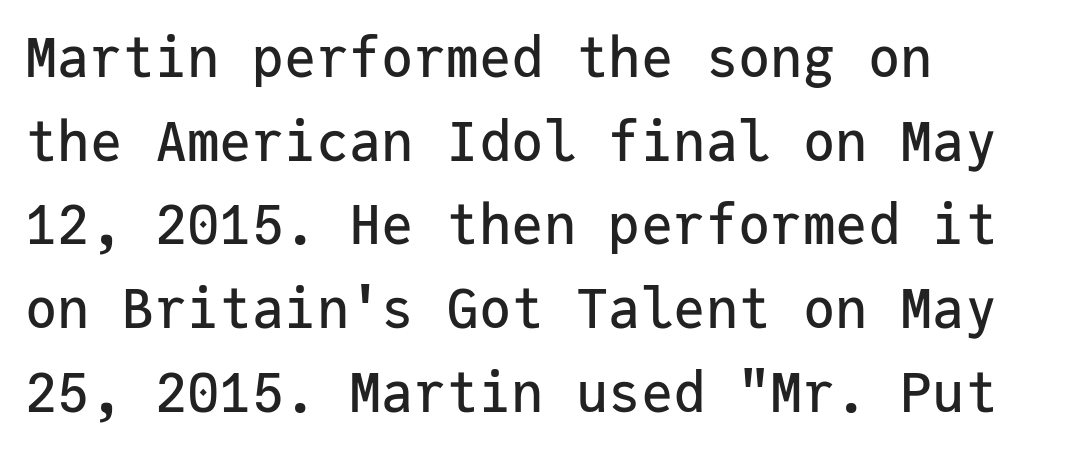
Evenly set lines give the paragraph a standard silhouette. Does the lettering tilt? It doesn't — this is upright. How are the letters spaced? Ordinarily, with no added tracking. The words here are not underlined. Think of a typewriter: that constant character pitch is what you see here. The rag falls on the right side of this text block.
